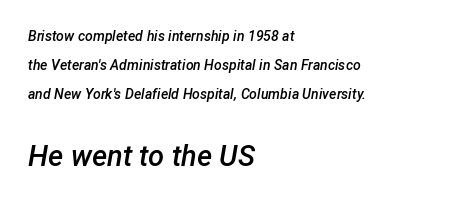
Q: Is the text bold? A: Semi-bold.
Q: Is the text italic (slanted)? A: Yes, it leans right by about 12 degrees.
Q: Is the text underlined? A: No.
Q: How is the paragraph aligned? A: Left-aligned.
Q: Is the spacing between letters normal or unusually wide? A: Normal.
Q: Is the spacing between lines tight, normal or loose? A: Loose.
Q: Which block of text is set in a larger size, the first (top) or the second (bottom)? A: The second (bottom) one.
Q: Width (condensed, normal, or wide)? A: Normal.
Q: Stroke contrast? A: Low.
Q: x-height? A: Medium.
Q: Monospaced? A: No.
